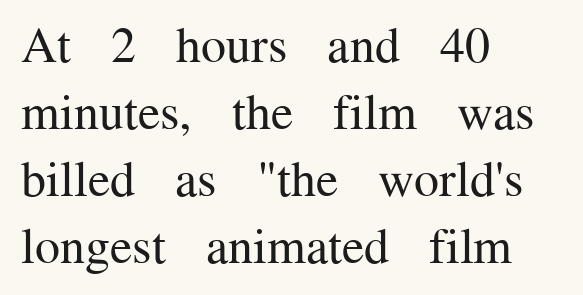
{"serif": "yes", "italic": "no", "bold": "no", "weight": "regular", "width": "normal", "stroke_contrast": "medium", "x_height": "medium", "monospaced": "no", "underline": "no", "align": "left", "line_spacing": "normal", "line_spacing_ratio": 1.34, "letter_spacing": "normal", "letter_spacing_em": 0.0, "glyph_px": 50}
